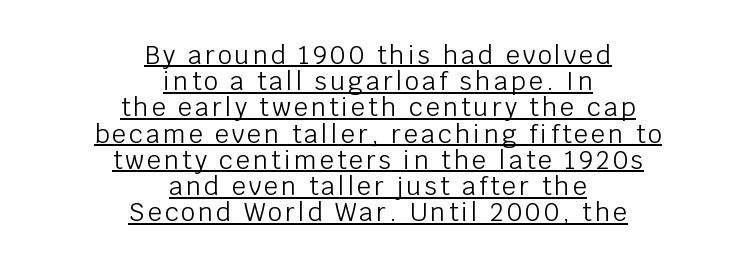
{"italic": "no", "bold": "no", "underline": "yes", "align": "center", "line_spacing": "tight", "line_spacing_ratio": 1.05, "glyph_px": 25}
